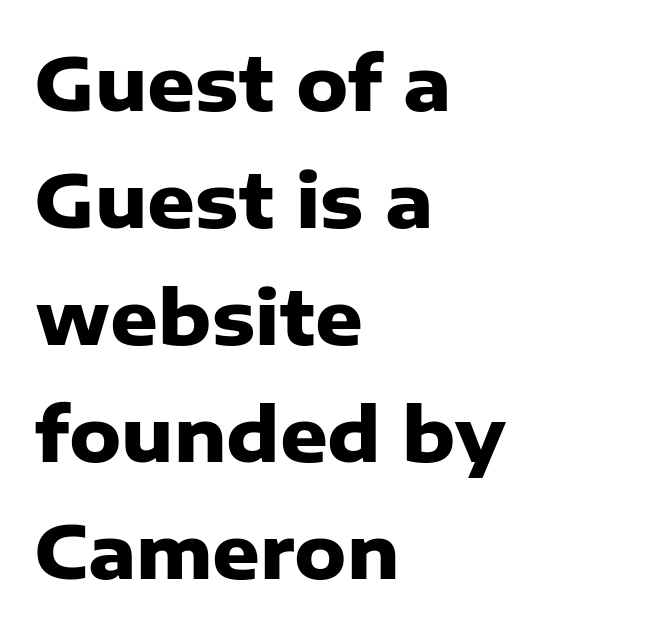
The image shows 74 px heavy sans-serif type, upright; set left-aligned, normal line spacing (1.58x), normal letter spacing, not underlined; low stroke contrast and a medium x-height.
